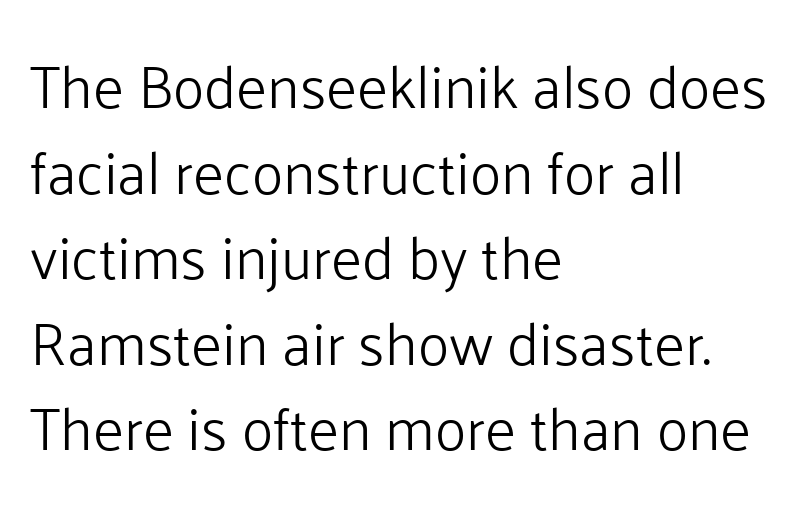
Q: Is the text bold? A: No.
Q: Is the text italic (slanted)? A: No, it is upright.
Q: Is the typeface a serif or a sans-serif typeface? A: Sans-serif.
Q: Is the text underlined? A: No.
Q: How is the paragraph aligned? A: Left-aligned.
Q: Is the spacing between letters normal or unusually wide? A: Normal.
Q: Is the spacing between lines tight, normal or loose? A: Normal.
Q: Width (condensed, normal, or wide)? A: Normal.
Q: Stroke contrast? A: Low.
Q: x-height? A: Medium.
Q: Monospaced? A: No.
